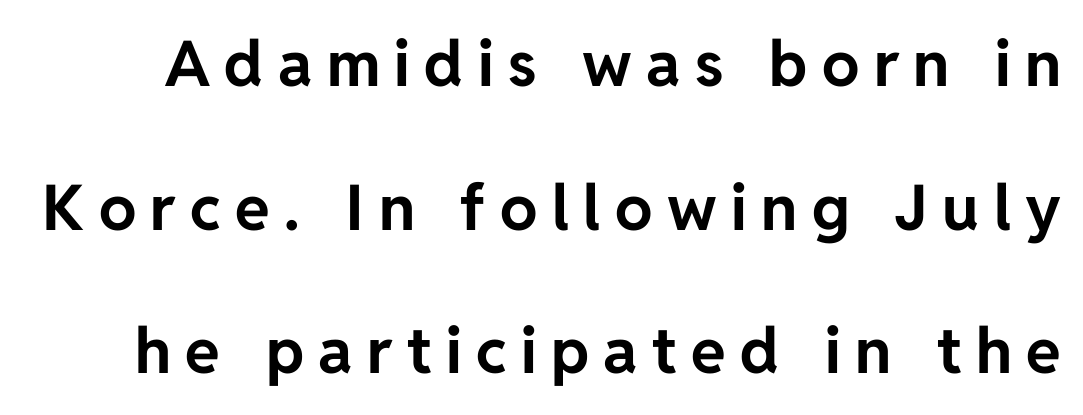
The text was rendered using a sans face with plain stroke endings. Glance below the letters and you will spot only blank space. Honestly, the rows look like they've been pulled way apart. Inter-character spacing is expanded well beyond the font's built-in metrics.
